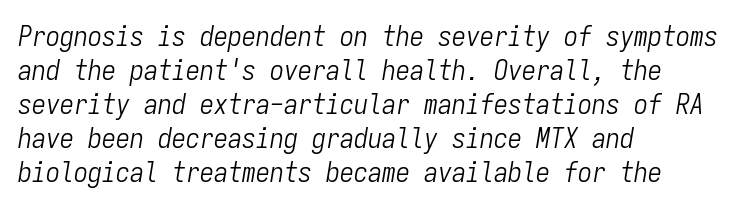
{"italic": "yes", "lean": "right", "slant_degrees": 9, "bold": "no", "weight": "light", "width": "condensed", "stroke_contrast": "low", "x_height": "medium", "monospaced": "yes", "underline": "no", "align": "left", "line_spacing_ratio": 1.21, "letter_spacing": "normal", "letter_spacing_em": 0.0, "glyph_px": 28}
